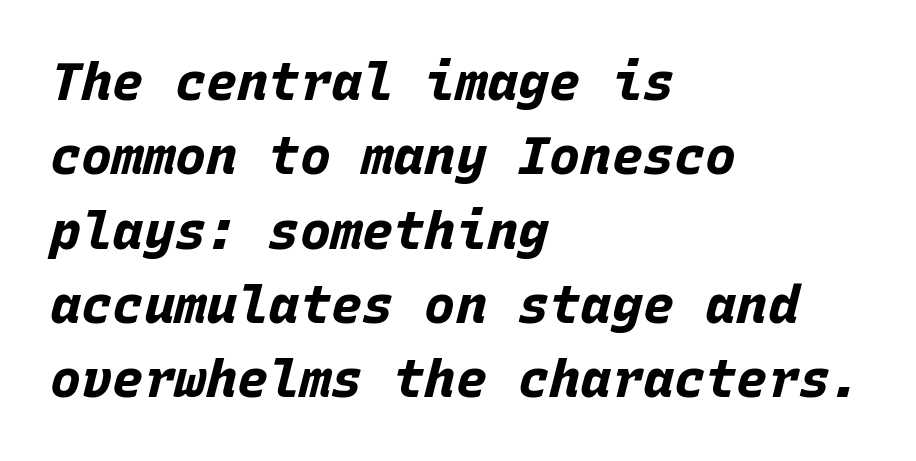
The image shows 52 px bold type, italic (leaning right), monospaced; set left-aligned, normal line spacing (1.43x), normal letter spacing, not underlined; low stroke contrast and a large x-height.
